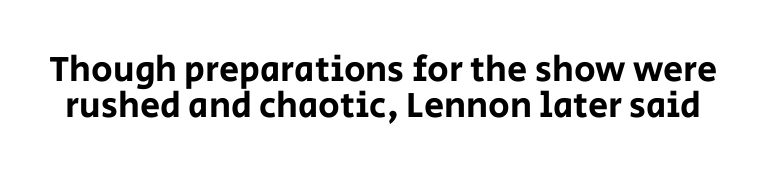
Cramped leading. The passage shown is typed in a proportional face where columns would drift. What kind of face is this? One without serifs — a sans. Only glyphs here, with clear space below each row. Characters follow at the spacing the type designer built in. Vertical strokes here are truly vertical.
